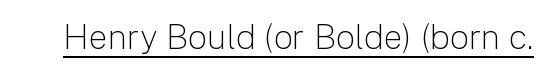
{"serif": "no", "italic": "no", "bold": "no", "weight": "light", "width": "normal", "stroke_contrast": "low", "x_height": "medium", "monospaced": "no", "underline": "yes", "letter_spacing": "normal", "letter_spacing_em": 0.0, "glyph_px": 34}
